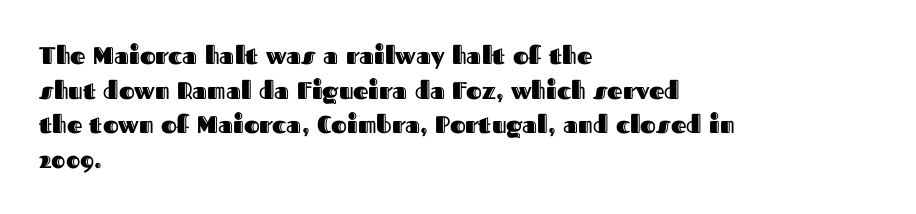
The image shows 24 px text type, upright; set left-aligned, normal line spacing (1.44x), normal letter spacing, not underlined.
